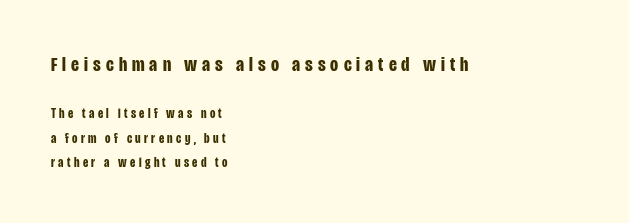
Q: Is the text bold? A: Yes.
Q: Is the text italic (slanted)? A: No, it is upright.
Q: Is the text underlined? A: No.
Q: How is the paragraph aligned? A: Left-aligned.
Q: Is the spacing between letters normal or unusually wide? A: Unusually wide.
Q: Which block of text is set in a larger size, the first (top) or the second (bottom)? A: The first (top) one.
